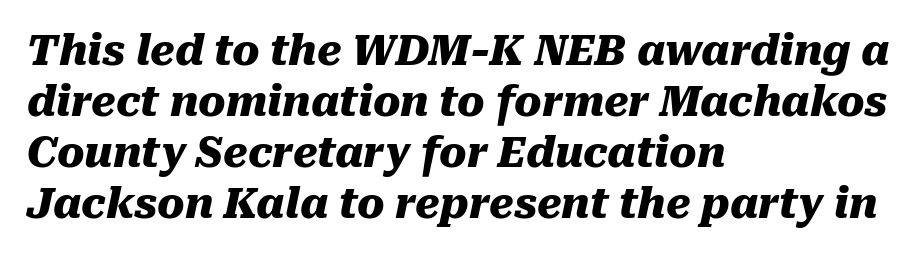
The image shows 41 px heavy type, italic (leaning right); set left-aligned, line spacing 1.24x, normal letter spacing, not underlined; medium stroke contrast and a medium x-height.
